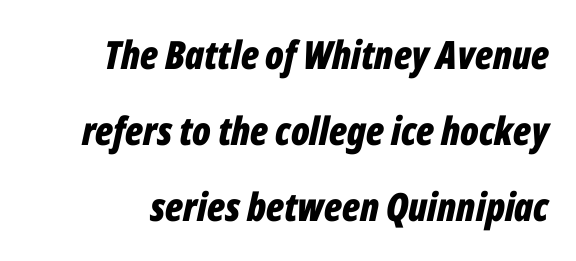
{"italic": "yes", "lean": "right", "slant_degrees": 12, "bold": "yes", "weight": "bold", "width": "condensed", "stroke_contrast": "low", "x_height": "medium", "monospaced": "no", "underline": "no", "line_spacing": "loose", "line_spacing_ratio": 1.95, "letter_spacing": "normal", "letter_spacing_em": 0.0, "glyph_px": 39}
